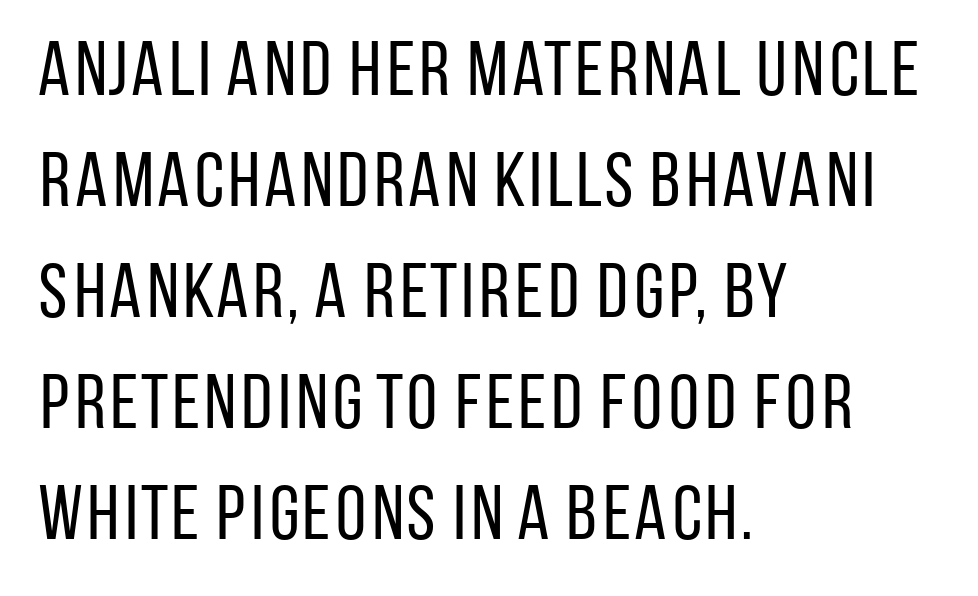
{"serif": "no", "italic": "no", "bold": "no", "weight": "regular", "width": "condensed", "stroke_contrast": "low", "x_height": "large", "monospaced": "no", "underline": "no", "align": "left", "line_spacing": "normal", "line_spacing_ratio": 1.44, "letter_spacing": "normal", "letter_spacing_em": 0.0, "glyph_px": 77}
